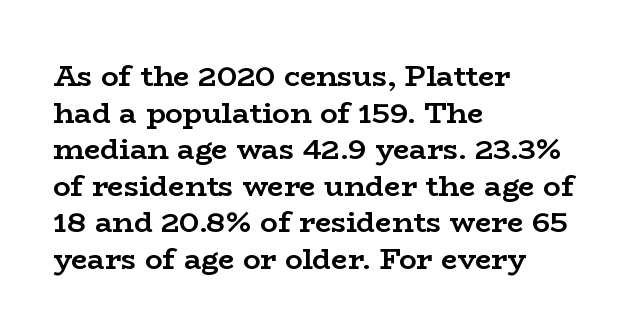
The letters advance in unequal steps, a hallmark of proportional type. The face used here is rendered with its standard letterfit. Horizontal bands of white between lines are of average thickness. What weight is shown? A full bold with thick strokes.
